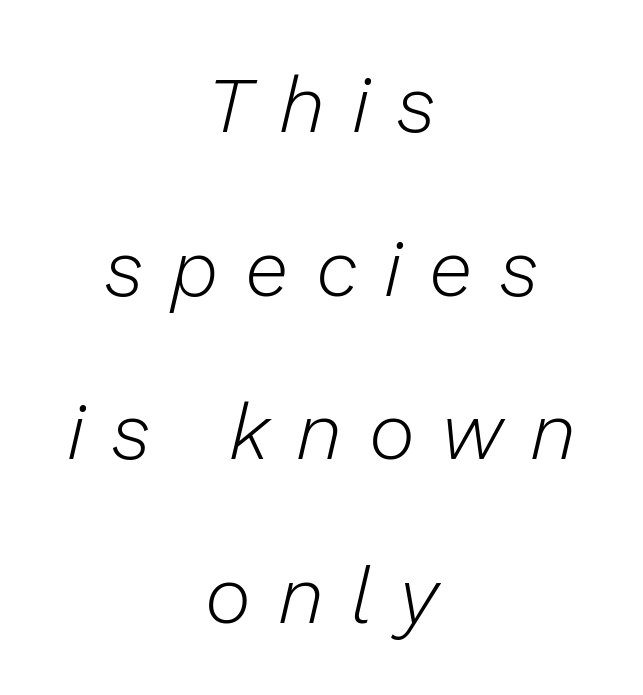
The image shows 79 px light type, italic (leaning right); set centered, loose line spacing (2.07x), unusually wide letter spacing (+0.34 em), not underlined; low stroke contrast and a medium x-height.
